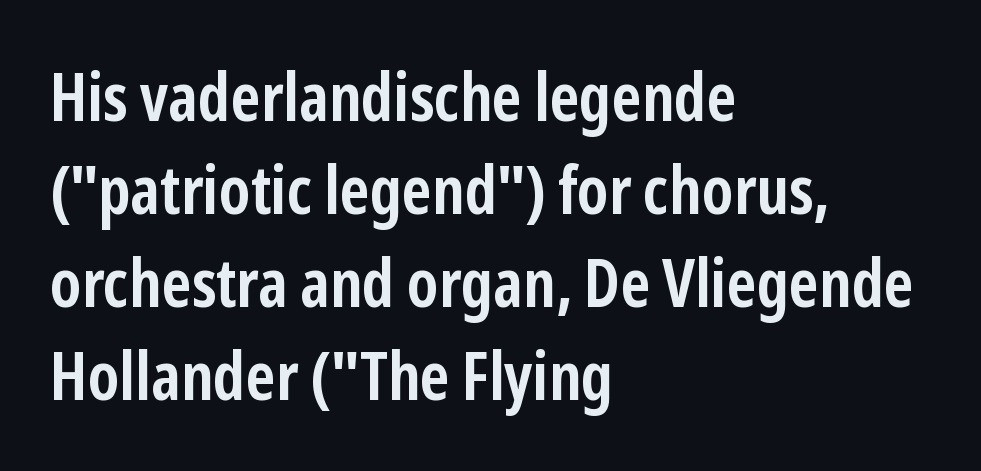
The image shows 66 px semibold, condensed sans-serif type, upright; set left-aligned, normal line spacing (1.41x), normal letter spacing, not underlined; low stroke contrast and a medium x-height.
